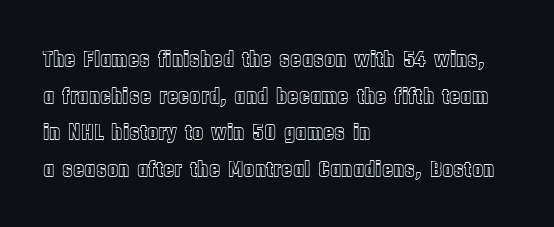
{"italic": "no", "underline": "no", "align": "left", "line_spacing": "normal", "line_spacing_ratio": 1.59, "letter_spacing": "normal", "letter_spacing_em": 0.0, "glyph_px": 23}
